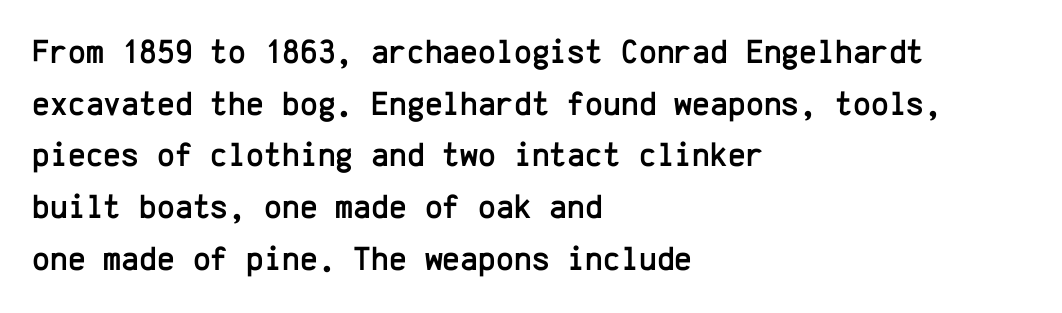
The image shows 34 px sans-serif type, upright, monospaced; set left-aligned, normal line spacing (1.52x), normal letter spacing, not underlined; low stroke contrast and a medium x-height.
